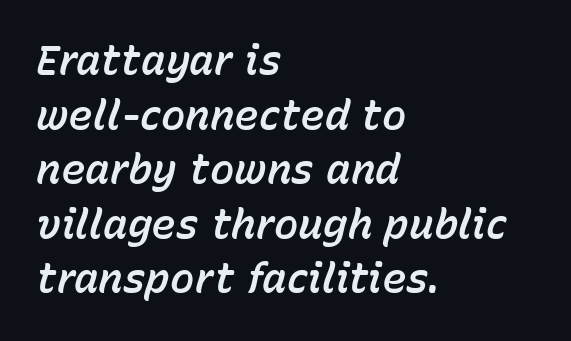
{"italic": "yes", "lean": "right", "slant_degrees": 15, "width": "normal", "stroke_contrast": "low", "x_height": "medium", "monospaced": "no", "underline": "no", "align": "left", "line_spacing": "normal", "line_spacing_ratio": 1.33, "letter_spacing": "normal", "letter_spacing_em": 0.0, "glyph_px": 41}
